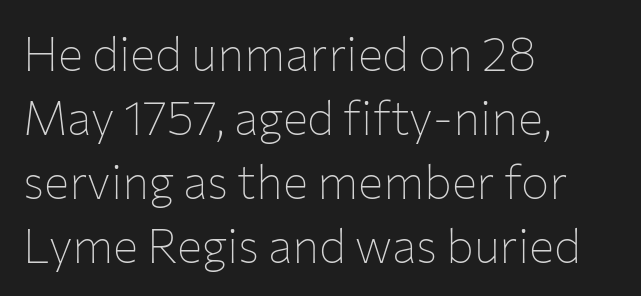
{"serif": "no", "italic": "no", "bold": "no", "weight": "thin", "width": "normal", "stroke_contrast": "low", "x_height": "medium", "monospaced": "no", "underline": "no", "align": "left", "line_spacing": "normal", "line_spacing_ratio": 1.36, "letter_spacing": "normal", "letter_spacing_em": 0.0, "glyph_px": 47}
